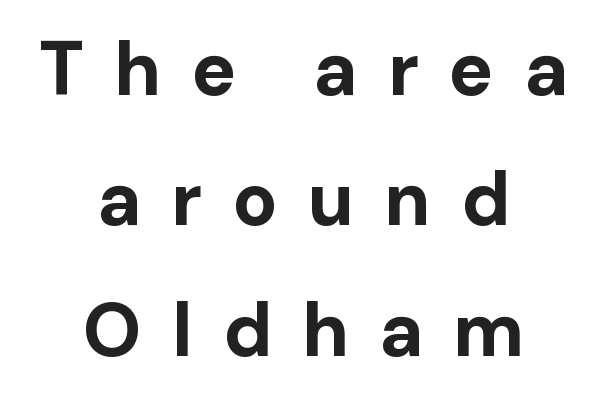
The image shows 75 px bold sans-serif type, upright; set centered, line spacing 1.74x, unusually wide letter spacing (+0.4 em), not underlined; low stroke contrast and a medium x-height.
